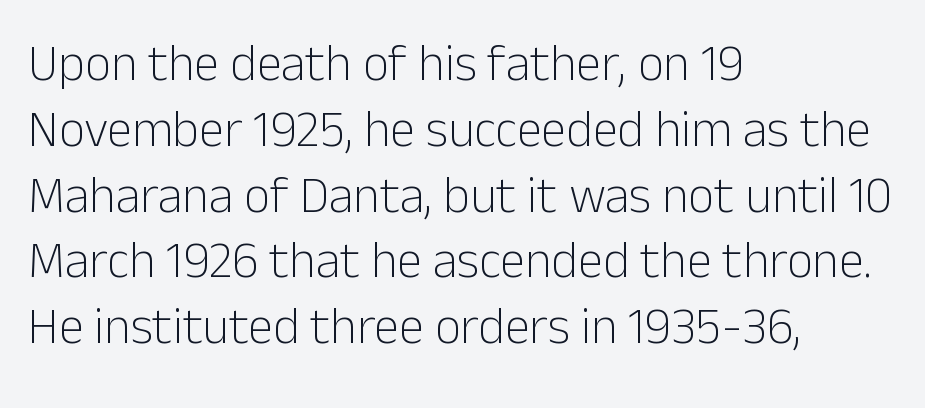
{"serif": "no", "italic": "no", "bold": "no", "weight": "light", "width": "normal", "stroke_contrast": "low", "x_height": "medium", "monospaced": "no", "underline": "no", "align": "left", "line_spacing": "normal", "line_spacing_ratio": 1.29, "letter_spacing": "normal", "letter_spacing_em": 0.0, "glyph_px": 51}
